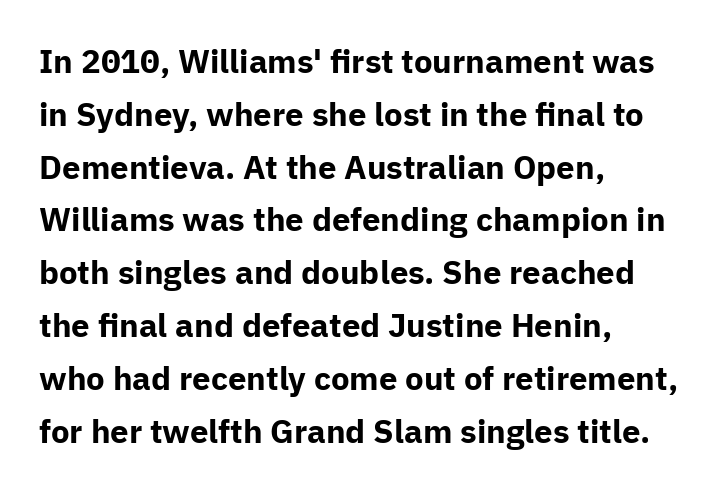
Q: Is the text bold? A: Yes.
Q: Is the text italic (slanted)? A: No, it is upright.
Q: Is the typeface a serif or a sans-serif typeface? A: Sans-serif.
Q: Is the text underlined? A: No.
Q: How is the paragraph aligned? A: Left-aligned.
Q: Is the spacing between letters normal or unusually wide? A: Normal.
Q: Is the spacing between lines tight, normal or loose? A: Normal.
Q: Width (condensed, normal, or wide)? A: Normal.
Q: Stroke contrast? A: Low.
Q: x-height? A: Medium.
Q: Monospaced? A: No.
